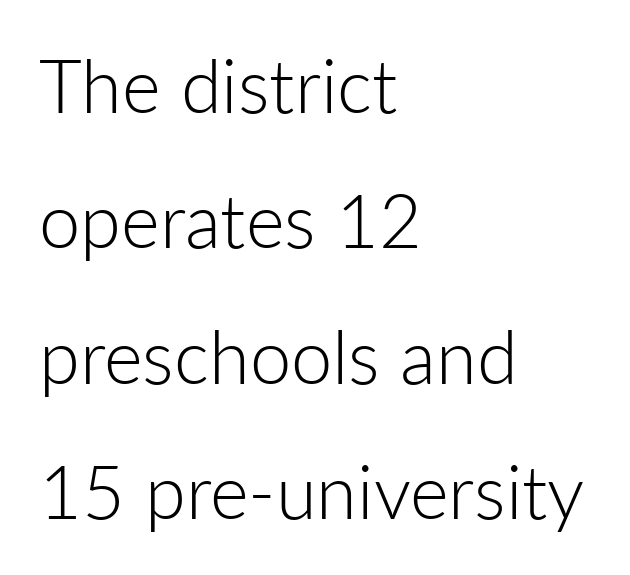
Letterform terminals end flat and unadorned throughout the passage. This sample has the flowing, uneven cadence of proportional lettering. In terms of letterspacing, this is plain default setting. Visually the block forms a straight wall on the left and a jagged coastline on the right. Unbolded letterforms with no extra heft.
